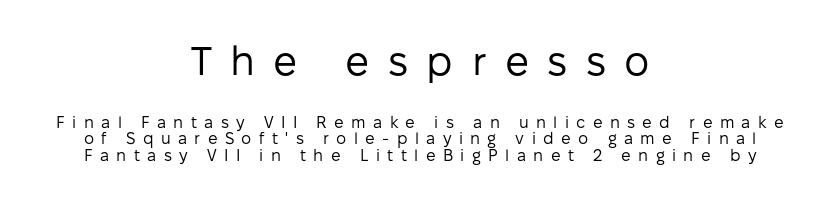
{"serif": "no", "italic": "no", "bold": "no", "weight": "regular", "width": "normal", "stroke_contrast": "low", "x_height": "medium", "monospaced": "no", "underline": "no", "align": "center", "line_spacing": "tight", "line_spacing_ratio": 1.04, "letter_spacing": "wide", "letter_spacing_em": 0.46, "larger_block": "first", "size_ratio": 2.5, "glyph_px": 40}
